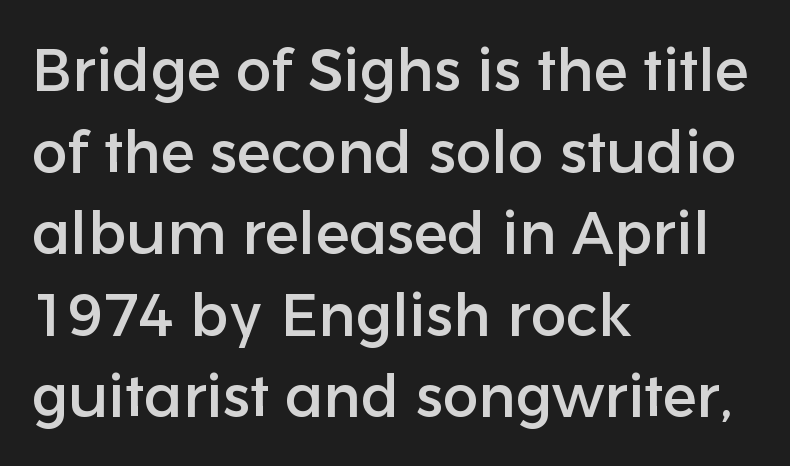
{"serif": "no", "italic": "no", "width": "normal", "stroke_contrast": "low", "x_height": "medium", "monospaced": "no", "underline": "no", "align": "left", "line_spacing": "normal", "line_spacing_ratio": 1.36, "letter_spacing": "normal", "letter_spacing_em": 0.0, "glyph_px": 60}
